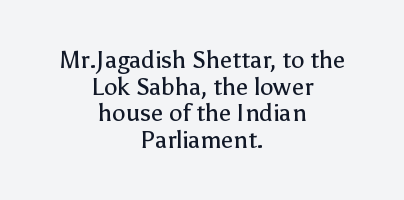
The image shows 24 px text type, upright; set centered, tight line spacing (1.11x), normal letter spacing, not underlined.
